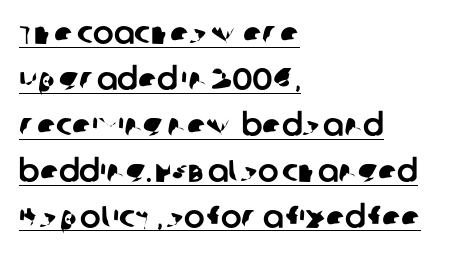
{"serif": "no", "width": "normal", "stroke_contrast": "low", "x_height": "large", "monospaced": "no", "underline": "yes", "align": "left", "line_spacing": "normal", "line_spacing_ratio": 1.48, "letter_spacing": "normal", "letter_spacing_em": 0.0, "glyph_px": 31}
